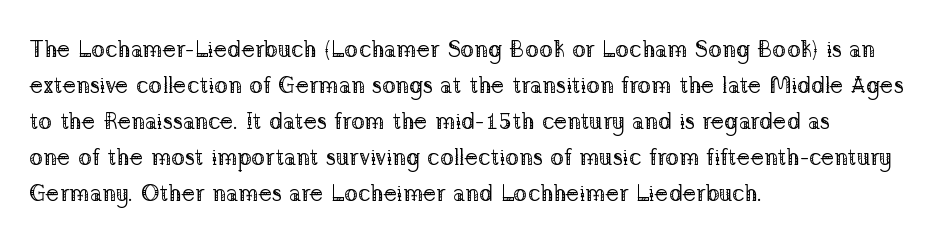
{"italic": "no", "bold": "no", "underline": "no", "align": "left", "line_spacing": "normal", "line_spacing_ratio": 1.56, "letter_spacing": "normal", "letter_spacing_em": 0.0, "glyph_px": 23}
